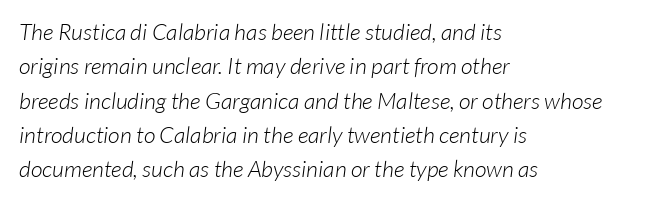
{"bold": "no", "underline": "no", "align": "left", "line_spacing": "normal", "line_spacing_ratio": 1.49, "letter_spacing": "normal", "letter_spacing_em": 0.0, "glyph_px": 23}
